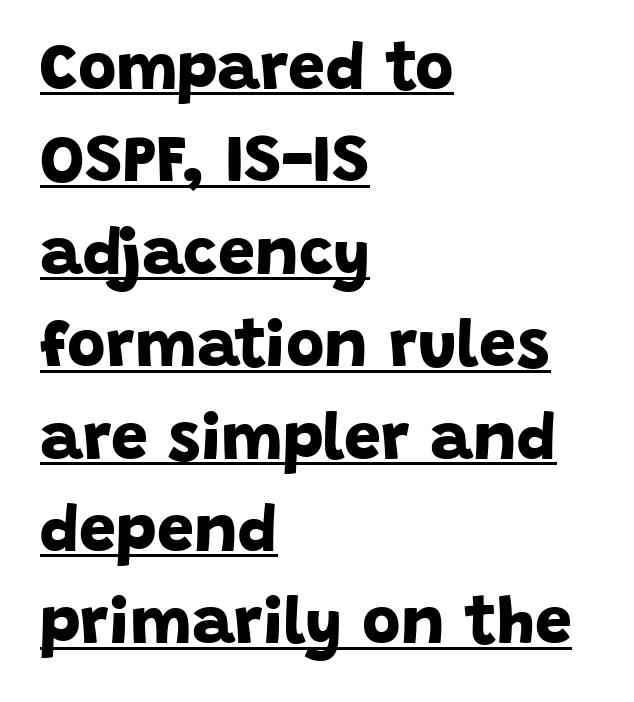
Typeset ragged right — the left edge is the straight one. This is underlined copy, the kind a proofreader might mark for attention. In terms of letterform style, serifs are entirely absent. Do the characters align in a grid? No, the font is proportional. Spacing between characters is what you'd get straight out of the box. The typesetting leans heavy: a genuine bold.
